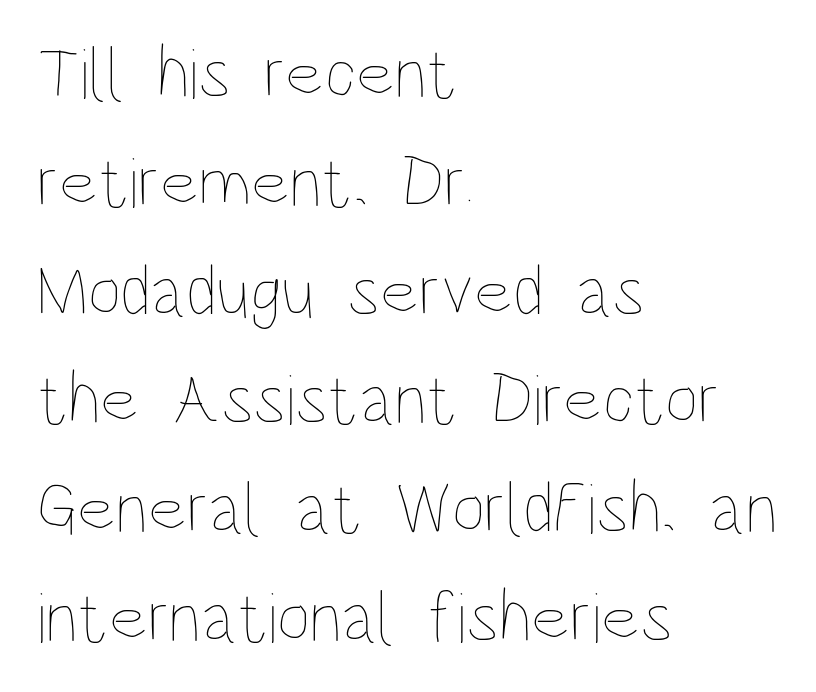
{"italic": "no", "bold": "no", "weight": "thin", "width": "condensed", "stroke_contrast": "low", "x_height": "large", "monospaced": "no", "underline": "no", "align": "left", "line_spacing": "normal", "line_spacing_ratio": 1.49, "letter_spacing": "normal", "letter_spacing_em": 0.0, "glyph_px": 73}
